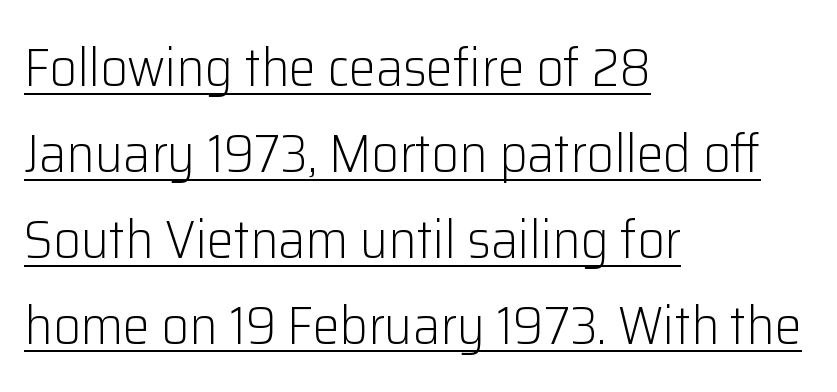
Q: Is the text bold? A: No.
Q: Is the text italic (slanted)? A: No, it is upright.
Q: Is the typeface a serif or a sans-serif typeface? A: Sans-serif.
Q: Is the text underlined? A: Yes.
Q: How is the paragraph aligned? A: Left-aligned.
Q: Is the spacing between letters normal or unusually wide? A: Normal.
Q: Is the spacing between lines tight, normal or loose? A: Normal.
Q: Width (condensed, normal, or wide)? A: Normal.
Q: Stroke contrast? A: Low.
Q: x-height? A: Medium.
Q: Monospaced? A: No.
